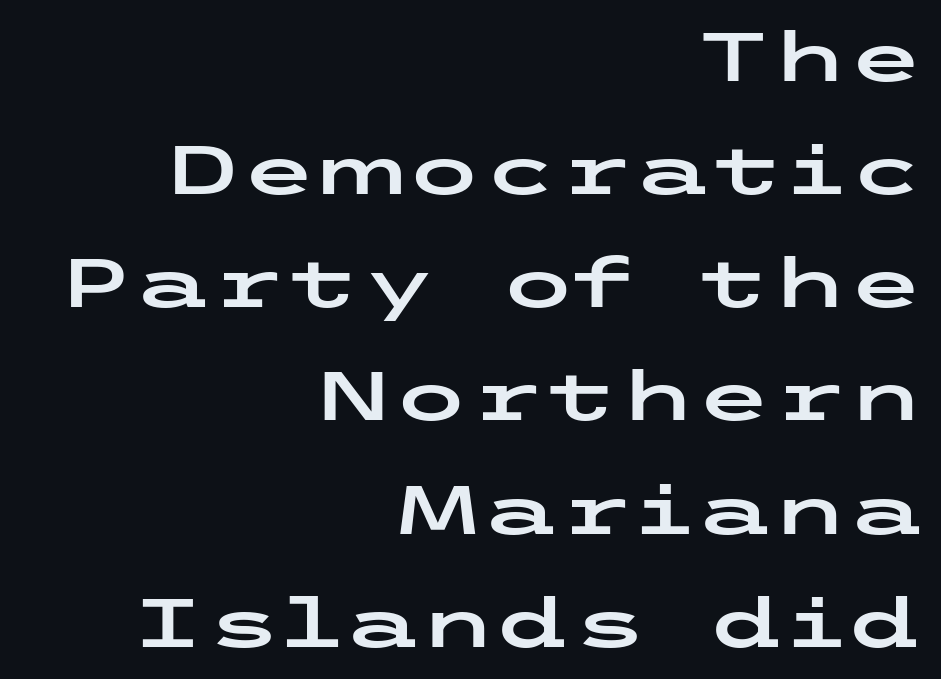
Q: Is the text italic (slanted)? A: No, it is upright.
Q: Is the typeface a serif or a sans-serif typeface? A: Sans-serif.
Q: Is the text underlined? A: No.
Q: How is the paragraph aligned? A: Right-aligned.
Q: Is the spacing between letters normal or unusually wide? A: Normal.
Q: Is the spacing between lines tight, normal or loose? A: Normal.
Q: Width (condensed, normal, or wide)? A: Wide.
Q: Stroke contrast? A: Low.
Q: x-height? A: Medium.
